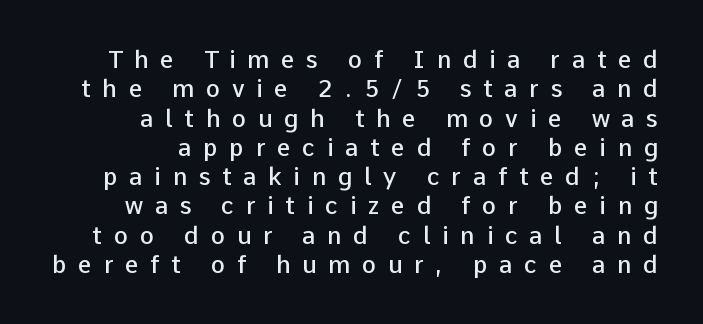
The rendering anchors every line to the right-hand side. The horizontal fit of the characters is loose and conspicuously gappy. Any mark beneath the type? The region is blank. The type sits square on the baseline with zero lean. Weight check: semibold — heavier than regular, not quite bold.
